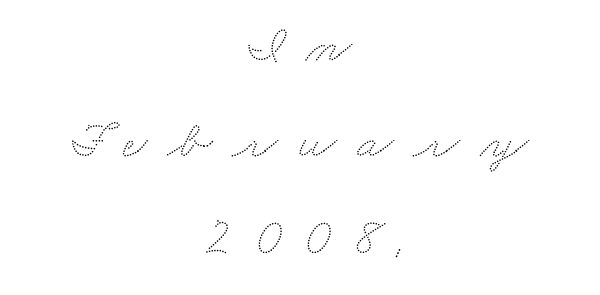
Q: Is the text underlined? A: No.
Q: How is the paragraph aligned? A: Centered.
Q: Is the spacing between letters normal or unusually wide? A: Unusually wide.
Q: Width (condensed, normal, or wide)? A: Wide.
Q: Stroke contrast? A: Low.
Q: x-height? A: Small.
Q: Monospaced? A: No.
